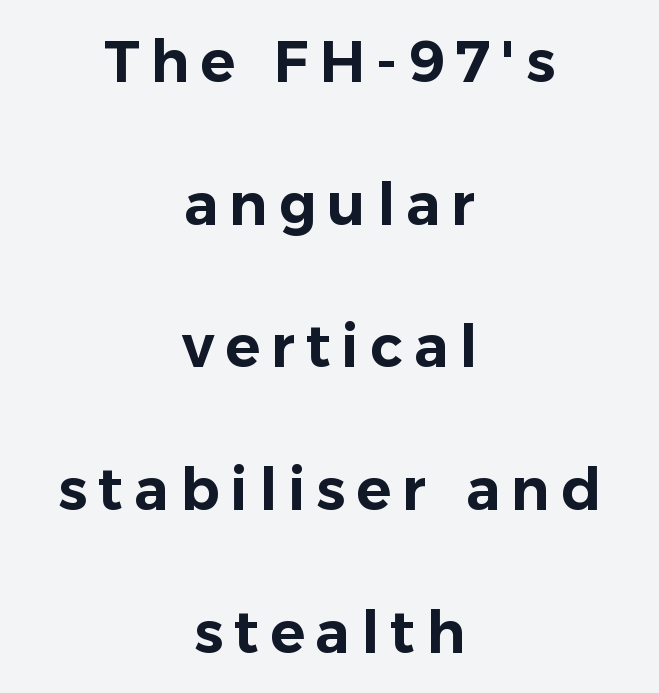
{"serif": "no", "italic": "no", "width": "normal", "stroke_contrast": "low", "x_height": "medium", "monospaced": "no", "underline": "no", "align": "center", "line_spacing": "loose", "line_spacing_ratio": 2.46, "glyph_px": 58}
